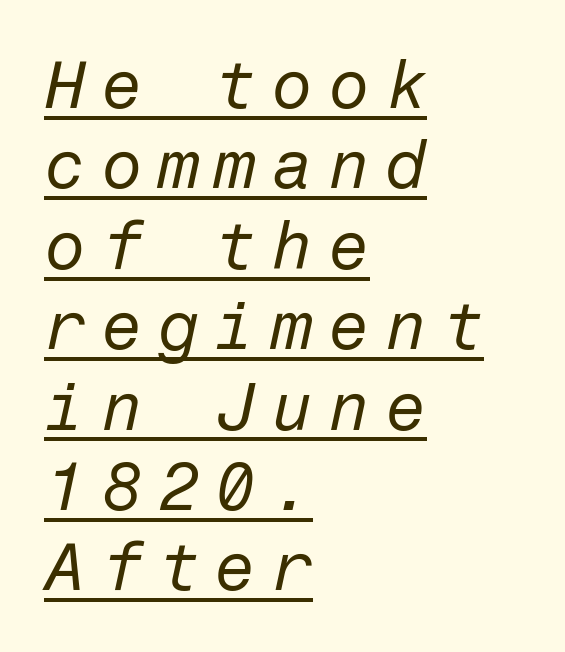
The image shows 67 px regular-weight type, italic (leaning right); set left-aligned, line spacing 1.2x, unusually wide letter spacing (+0.23 em), underlined; low stroke contrast and a medium x-height.
